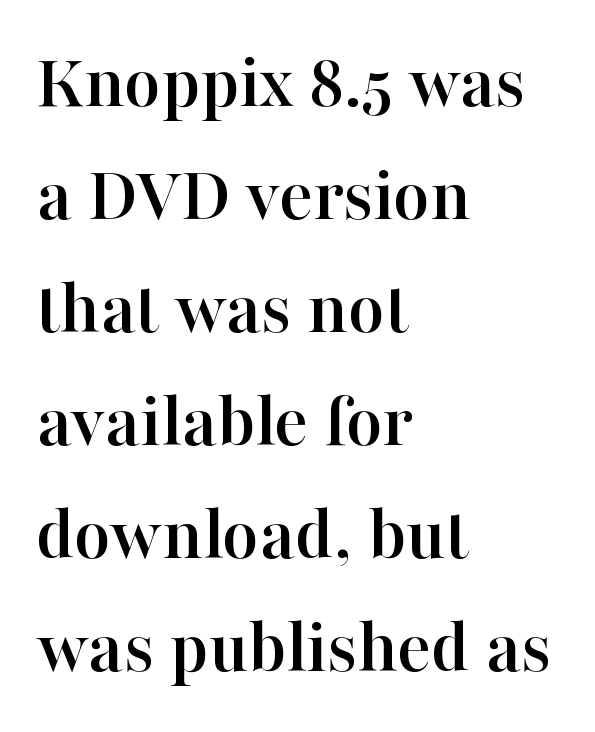
Q: Is the text italic (slanted)? A: No, it is upright.
Q: Is the typeface a serif or a sans-serif typeface? A: Serif.
Q: Is the text underlined? A: No.
Q: How is the paragraph aligned? A: Left-aligned.
Q: Is the spacing between letters normal or unusually wide? A: Normal.
Q: Is the spacing between lines tight, normal or loose? A: Normal.
Q: Width (condensed, normal, or wide)? A: Normal.
Q: Stroke contrast? A: High.
Q: x-height? A: Medium.
Q: Monospaced? A: No.
